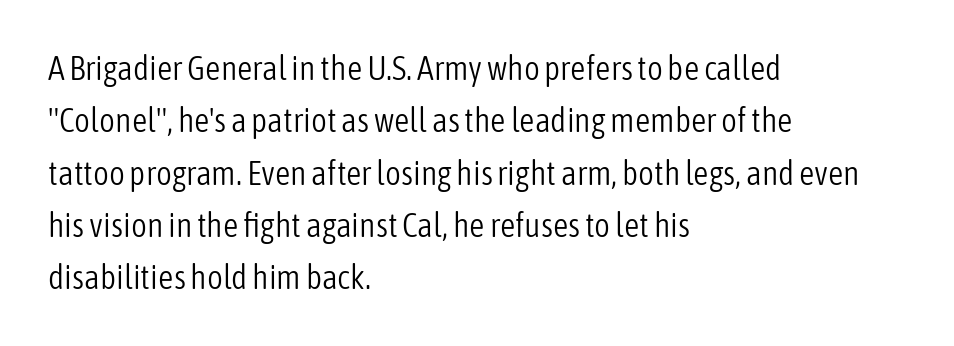
The font family rendered here belongs to the sans-serif group. Quick note: underline off. Regular leading. The face looks like a standard text weight, possibly lighter. Ascenders rise straight up at ninety degrees. Line beginnings align vertically; line endings do not.
